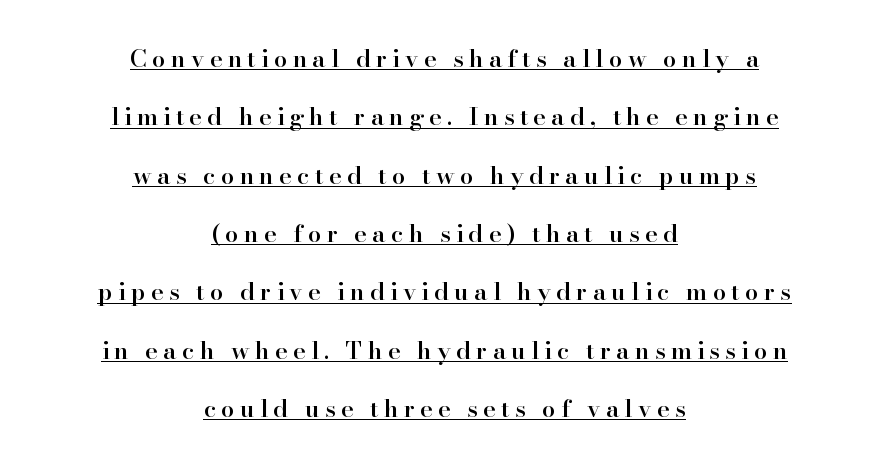
Every word sits above its own underline. There is plenty of visible air inserted between adjacent glyphs. The axis of the letterforms is exactly vertical. The whitespace from short lines is split evenly between both sides. The sample has been set in demibold, a notch under bold.
